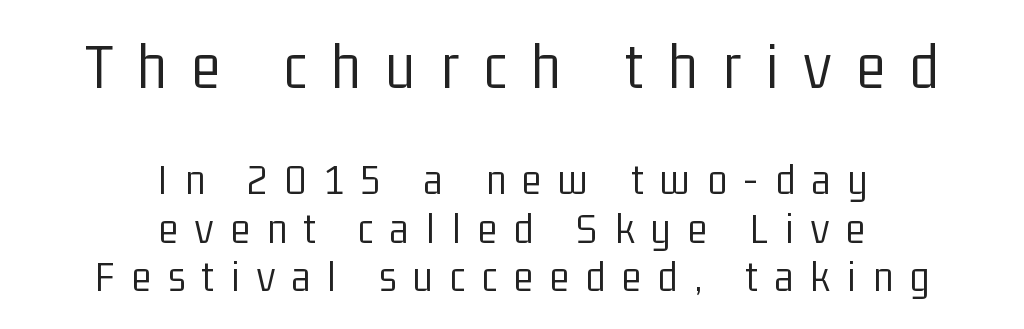
{"serif": "no", "italic": "no", "bold": "no", "weight": "light", "width": "condensed", "stroke_contrast": "low", "x_height": "medium", "monospaced": "no", "underline": "no", "align": "center", "line_spacing": "tight", "line_spacing_ratio": 1.08, "letter_spacing": "wide", "letter_spacing_em": 0.38, "larger_block": "first", "size_ratio": 1.49, "glyph_px": 67}
